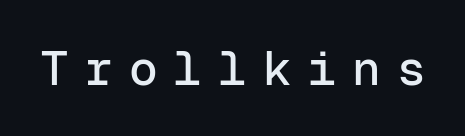
Is this a fixed-width face? Yes — each glyph sits in an identical cell. The line texture is sparse and dotted thanks to wide tracking. Font category for this specimen: sans-serif. Style check: upright.
